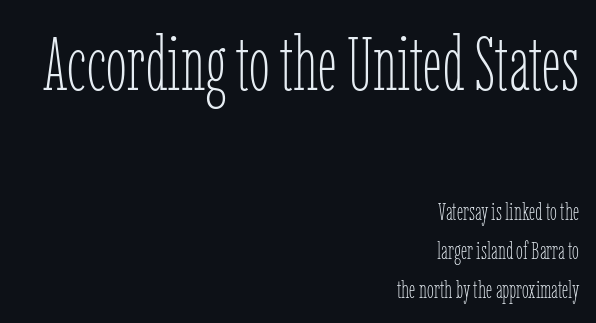
{"italic": "no", "bold": "no", "weight": "thin", "width": "condensed", "stroke_contrast": "low", "x_height": "medium", "monospaced": "no", "underline": "no", "align": "right", "line_spacing": "normal", "line_spacing_ratio": 1.56, "letter_spacing": "normal", "letter_spacing_em": 0.0, "larger_block": "first", "size_ratio": 3.04, "glyph_px": 76}
